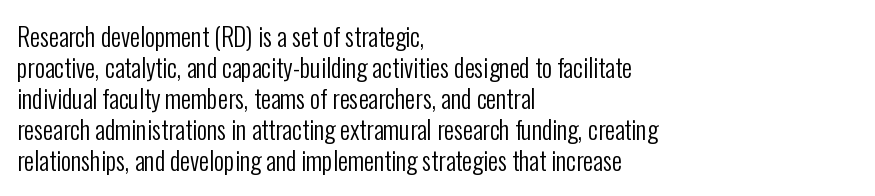
The image shows 25 px text type, upright; set left-aligned, line spacing 1.24x, normal letter spacing, not underlined.
